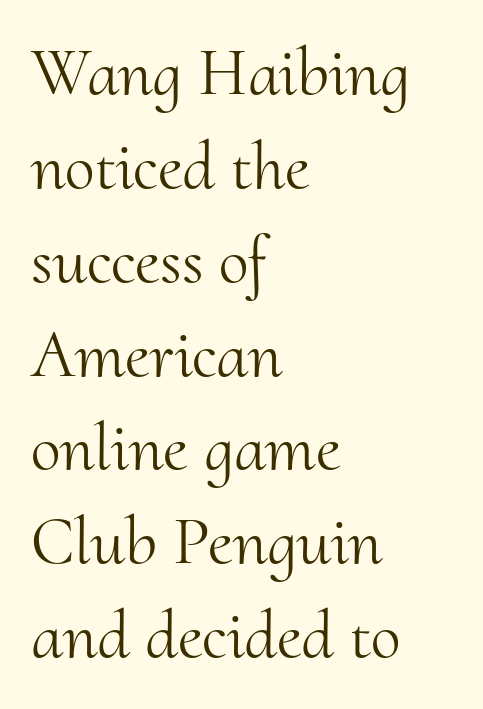
{"serif": "yes", "italic": "no", "bold": "no", "weight": "light", "width": "normal", "stroke_contrast": "medium", "x_height": "small", "monospaced": "no", "underline": "no", "align": "left", "line_spacing": "normal", "line_spacing_ratio": 1.38, "letter_spacing": "normal", "letter_spacing_em": 0.0, "glyph_px": 68}
